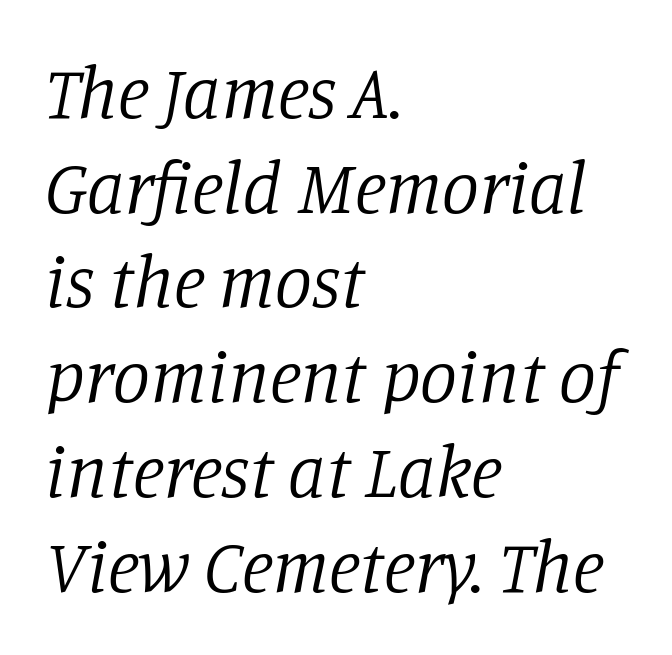
The image shows 74 px regular-weight serif type, italic (leaning right); set left-aligned, normal line spacing (1.28x), normal letter spacing, not underlined; low stroke contrast and a large x-height.
